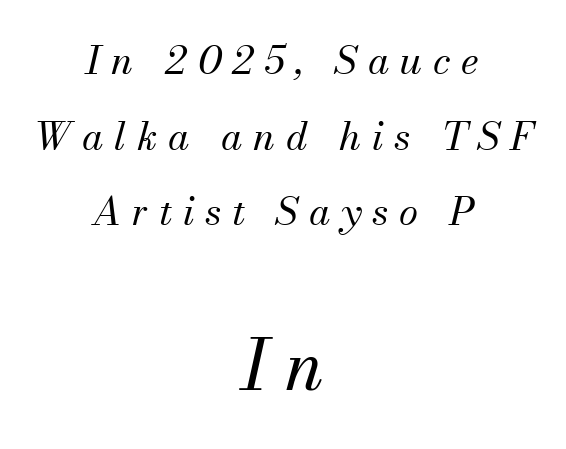
{"serif": "yes", "italic": "yes", "lean": "right", "slant_degrees": 13, "bold": "no", "weight": "regular", "width": "normal", "stroke_contrast": "medium", "x_height": "small", "monospaced": "no", "underline": "no", "align": "center", "line_spacing": "loose", "line_spacing_ratio": 1.94, "letter_spacing": "wide", "letter_spacing_em": 0.28, "larger_block": "second", "size_ratio": 1.77, "glyph_px": 69}
